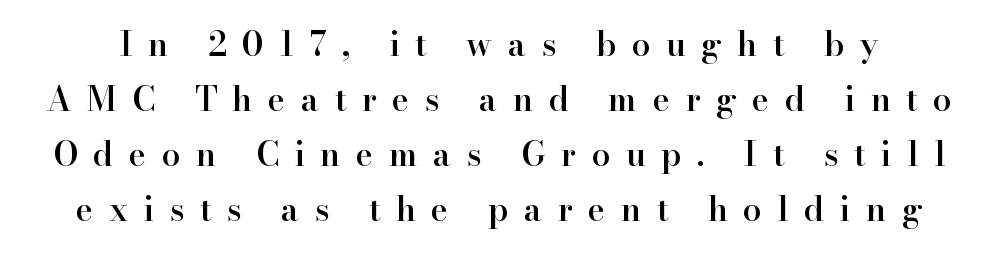
The image shows 33 px semibold serif type, upright; set normal line spacing (1.67x), unusually wide letter spacing (+0.47 em), not underlined; high stroke contrast and a small x-height.
